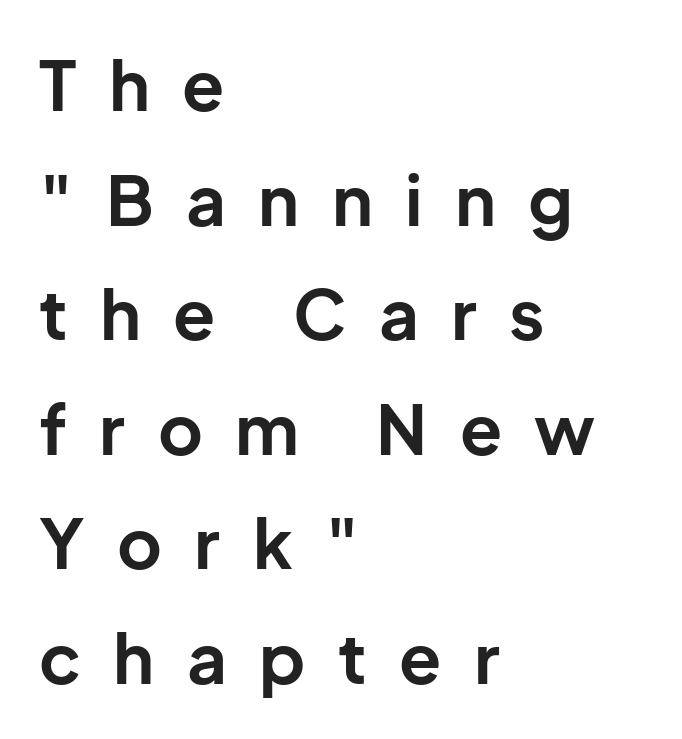
Q: Is the text bold? A: Yes.
Q: Is the text italic (slanted)? A: No, it is upright.
Q: Is the typeface a serif or a sans-serif typeface? A: Sans-serif.
Q: Is the text underlined? A: No.
Q: How is the paragraph aligned? A: Left-aligned.
Q: Is the spacing between letters normal or unusually wide? A: Unusually wide.
Q: Is the spacing between lines tight, normal or loose? A: Normal.
Q: Width (condensed, normal, or wide)? A: Normal.
Q: Stroke contrast? A: Low.
Q: x-height? A: Medium.
Q: Monospaced? A: No.
